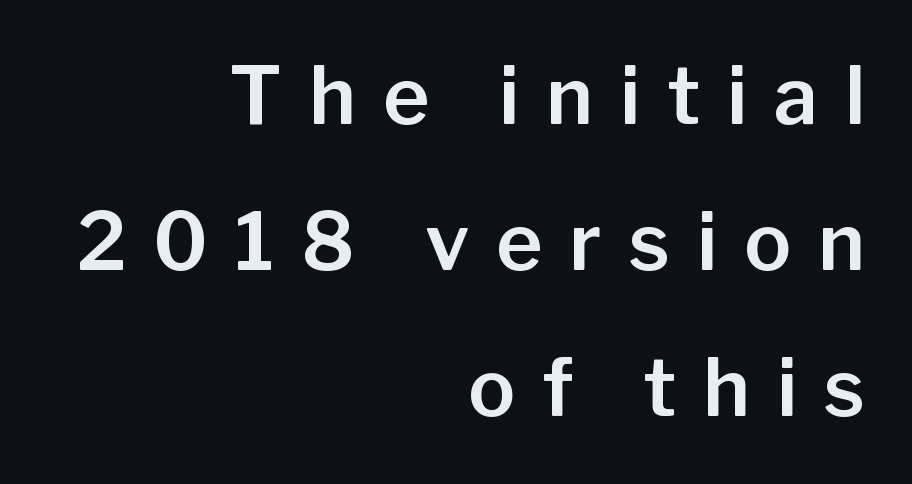
Q: Is the text italic (slanted)? A: No, it is upright.
Q: Is the typeface a serif or a sans-serif typeface? A: Sans-serif.
Q: Is the text underlined? A: No.
Q: How is the paragraph aligned? A: Right-aligned.
Q: Is the spacing between letters normal or unusually wide? A: Unusually wide.
Q: Width (condensed, normal, or wide)? A: Normal.
Q: Stroke contrast? A: Low.
Q: x-height? A: Medium.
Q: Monospaced? A: No.
